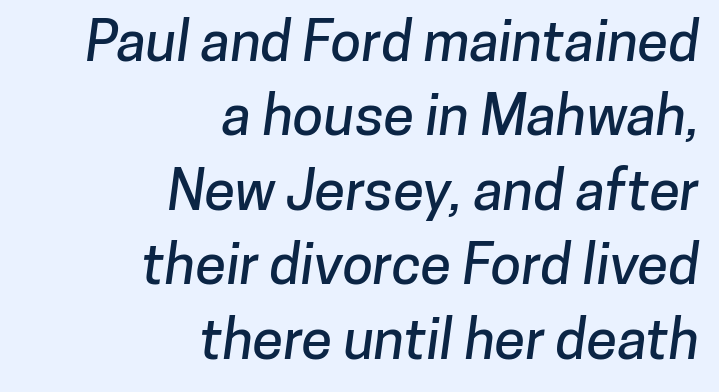
{"serif": "no", "width": "normal", "stroke_contrast": "low", "x_height": "medium", "monospaced": "no", "underline": "no", "align": "right", "line_spacing": "normal", "line_spacing_ratio": 1.33, "letter_spacing": "normal", "letter_spacing_em": 0.0, "glyph_px": 56}
